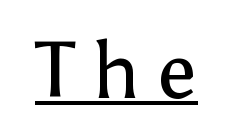
Q: Is the text bold? A: No.
Q: Is the text italic (slanted)? A: No, it is upright.
Q: Is the typeface a serif or a sans-serif typeface? A: Sans-serif.
Q: Is the text underlined? A: Yes.
Q: Is the spacing between letters normal or unusually wide? A: Unusually wide.
Q: Width (condensed, normal, or wide)? A: Normal.
Q: Stroke contrast? A: Low.
Q: x-height? A: Medium.
Q: Monospaced? A: No.
